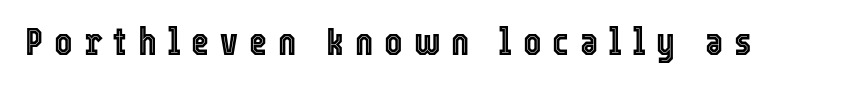
The image shows 39 px condensed type, upright; set unusually wide letter spacing (+0.28 em), not underlined; a medium x-height.
